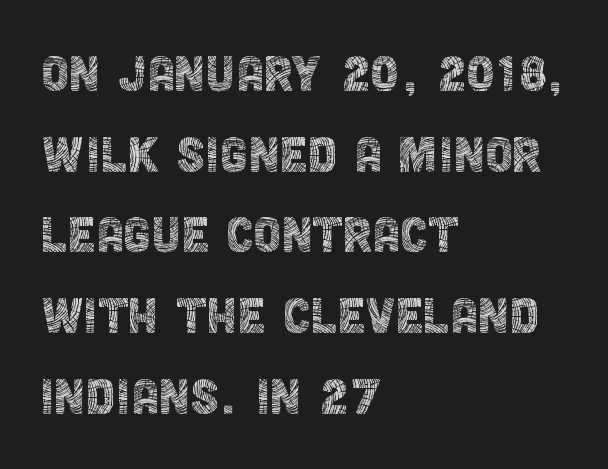
The image shows 63 px thin, condensed sans-serif type, upright; set left-aligned, normal line spacing (1.28x), normal letter spacing, not underlined; a large x-height.
